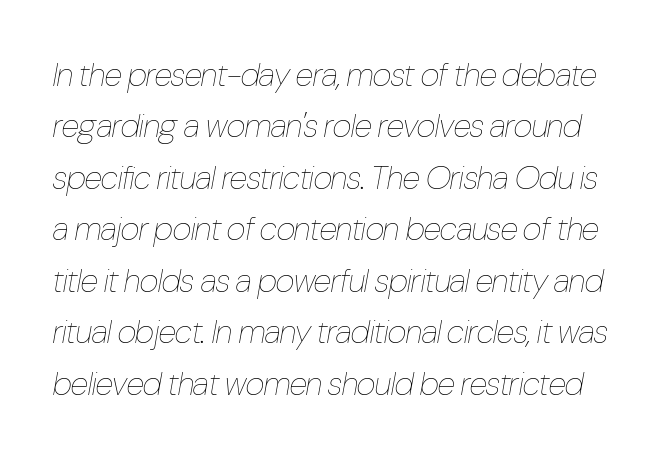
The image shows 33 px thin, condensed type, italic (leaning right); set normal line spacing (1.56x), normal letter spacing, not underlined; low stroke contrast and a medium x-height.
